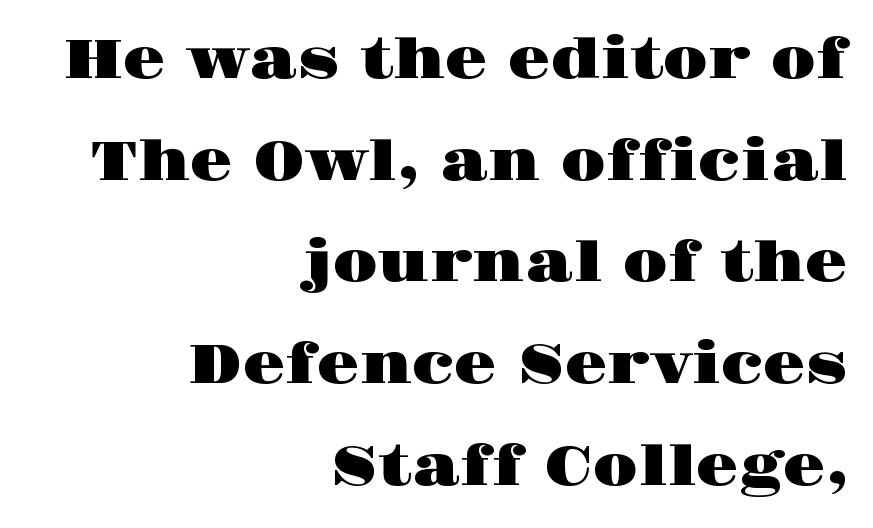
Is there any slant? The stems are plumb. Short note: letters normally spaced. You could not count columns in this text — the font is proportionally spaced. Has an underline been added? It has not.
